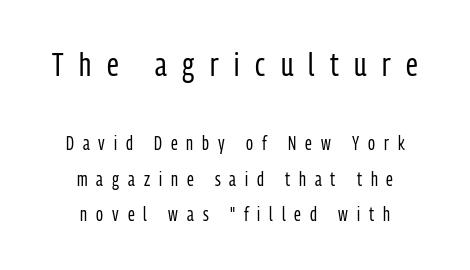
Q: Is the text bold? A: No.
Q: Is the text italic (slanted)? A: No, it is upright.
Q: Is the typeface a serif or a sans-serif typeface? A: Sans-serif.
Q: Is the text underlined? A: No.
Q: How is the paragraph aligned? A: Centered.
Q: Is the spacing between letters normal or unusually wide? A: Unusually wide.
Q: Which block of text is set in a larger size, the first (top) or the second (bottom)? A: The first (top) one.
Q: Width (condensed, normal, or wide)? A: Condensed.
Q: Stroke contrast? A: Low.
Q: x-height? A: Medium.
Q: Monospaced? A: No.
